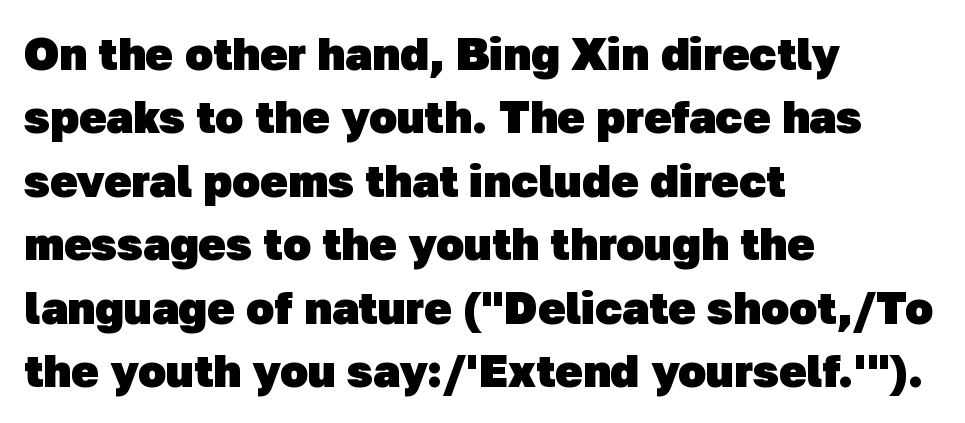
The image shows 46 px heavy sans-serif type; set left-aligned, normal line spacing (1.38x), normal letter spacing, not underlined; low stroke contrast and a medium x-height.
